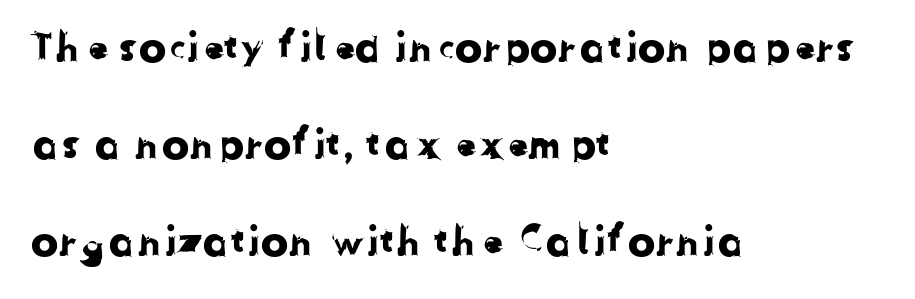
{"serif": "no", "width": "normal", "stroke_contrast": "low", "x_height": "medium", "monospaced": "no", "underline": "no", "align": "left", "line_spacing": "loose", "line_spacing_ratio": 2.37, "letter_spacing": "normal", "letter_spacing_em": 0.0, "glyph_px": 41}
